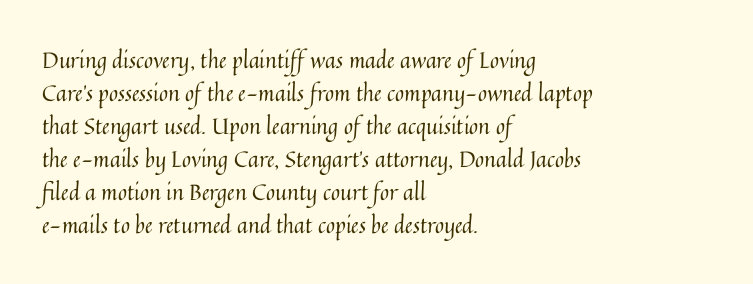
{"bold": "no", "underline": "no", "align": "left", "line_spacing": "normal", "line_spacing_ratio": 1.5, "letter_spacing": "normal", "letter_spacing_em": 0.0, "glyph_px": 22}
